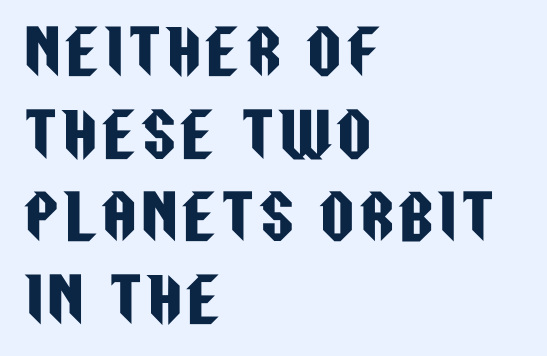
Q: Is the text italic (slanted)? A: No, it is upright.
Q: Is the typeface a serif or a sans-serif typeface? A: Sans-serif.
Q: Is the text underlined? A: No.
Q: How is the paragraph aligned? A: Left-aligned.
Q: Is the spacing between lines tight, normal or loose? A: Normal.
Q: Width (condensed, normal, or wide)? A: Condensed.
Q: Stroke contrast? A: Low.
Q: x-height? A: Large.
Q: Monospaced? A: No.
